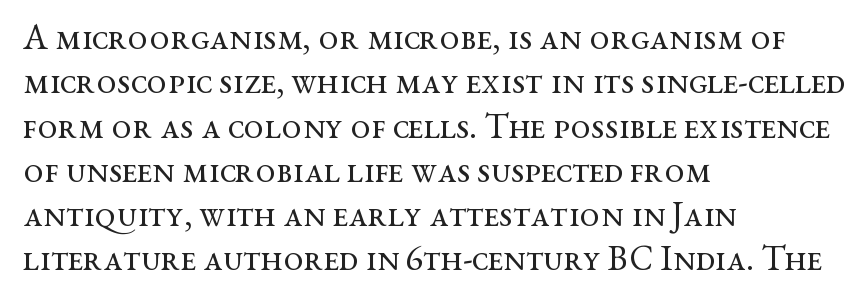
Q: Is the text bold? A: No.
Q: Is the text italic (slanted)? A: No, it is upright.
Q: Is the typeface a serif or a sans-serif typeface? A: Serif.
Q: Is the text underlined? A: No.
Q: How is the paragraph aligned? A: Left-aligned.
Q: Is the spacing between letters normal or unusually wide? A: Normal.
Q: Width (condensed, normal, or wide)? A: Wide.
Q: Stroke contrast? A: Medium.
Q: x-height? A: Medium.
Q: Monospaced? A: No.
